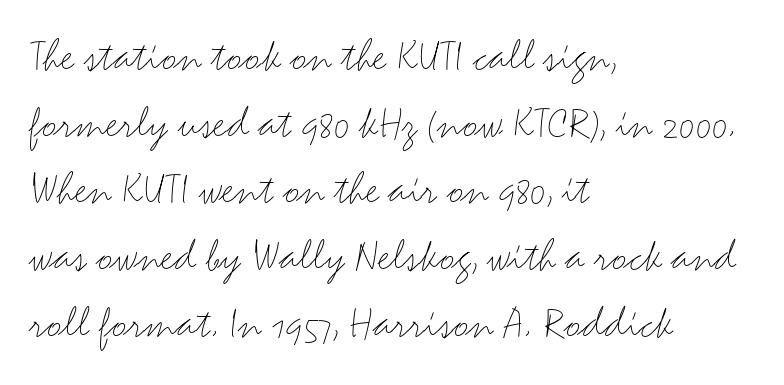
The image shows 47 px light, wide sans-serif type; set left-aligned, normal line spacing (1.42x), normal letter spacing, not underlined; medium stroke contrast and a small x-height.
